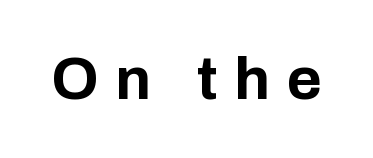
Q: Is the text bold? A: Yes.
Q: Is the text italic (slanted)? A: No, it is upright.
Q: Is the typeface a serif or a sans-serif typeface? A: Sans-serif.
Q: Is the text underlined? A: No.
Q: Is the spacing between letters normal or unusually wide? A: Unusually wide.
Q: Width (condensed, normal, or wide)? A: Normal.
Q: Stroke contrast? A: Low.
Q: x-height? A: Medium.
Q: Monospaced? A: No.
